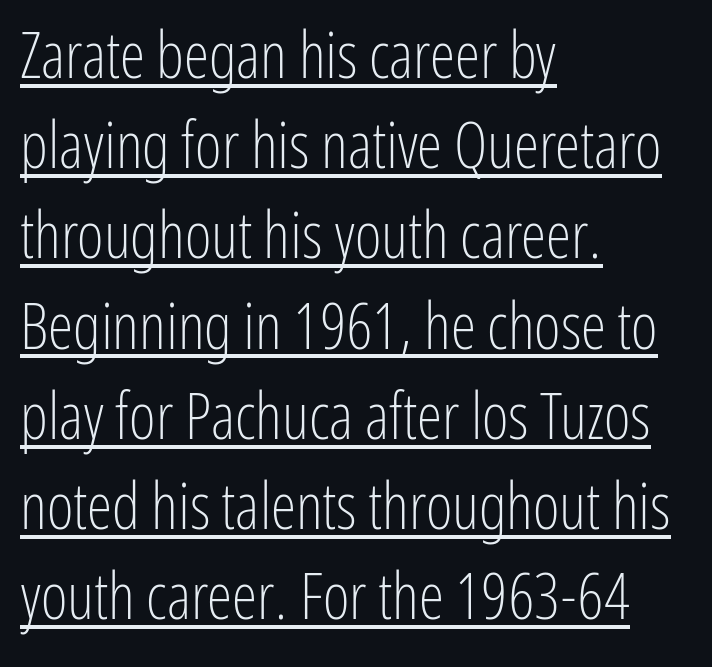
The image shows 64 px light, condensed sans-serif type, upright; set left-aligned, normal line spacing (1.41x), normal letter spacing, underlined; low stroke contrast and a medium x-height.
